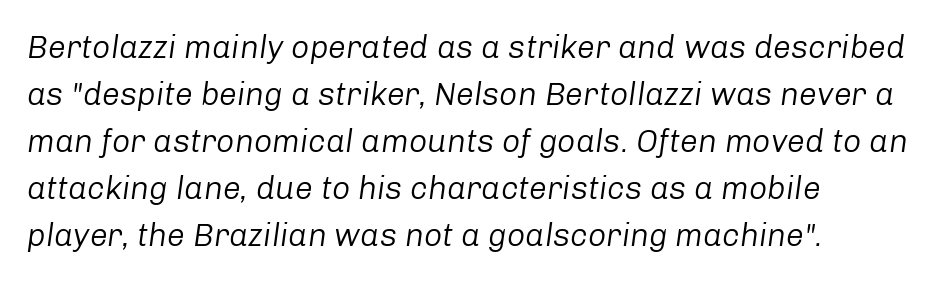
Q: Is the text bold? A: No.
Q: Is the text italic (slanted)? A: Yes, it leans right by about 8 degrees.
Q: Is the text underlined? A: No.
Q: How is the paragraph aligned? A: Left-aligned.
Q: Is the spacing between letters normal or unusually wide? A: Normal.
Q: Is the spacing between lines tight, normal or loose? A: Normal.
Q: Width (condensed, normal, or wide)? A: Normal.
Q: Stroke contrast? A: Low.
Q: x-height? A: Medium.
Q: Monospaced? A: No.
